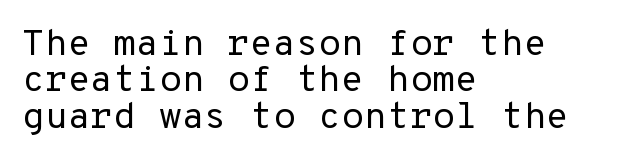
The passage shown is not bold in any degree. The designer went with a sans here, leaving each stem footless. Is this a fixed-width face? Yes — each glyph sits in an identical cell. Interline gaps are noticeably narrow in this sample. The letterforms sit shoulder to shoulder at normal distance. Quick note: underline off.
